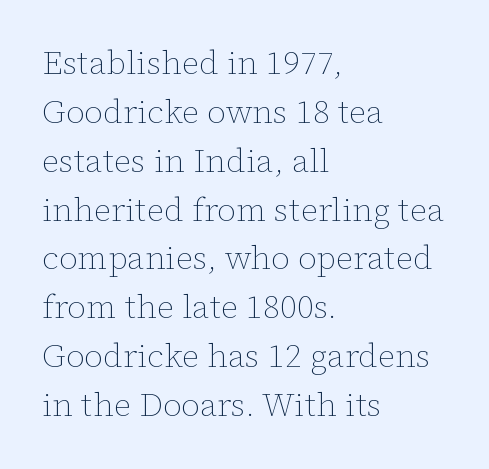
The image shows 33 px thin type, upright; set left-aligned, normal line spacing (1.48x), normal letter spacing, not underlined; low stroke contrast and a medium x-height.
